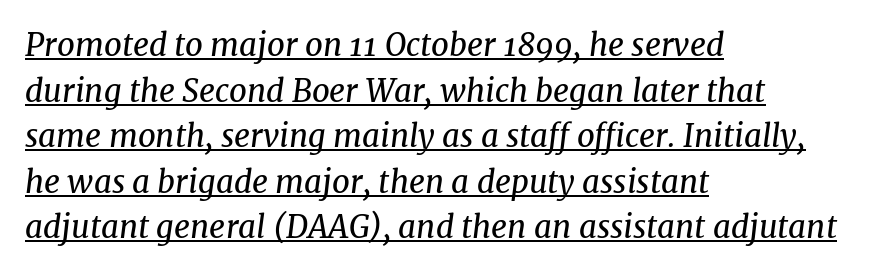
The image shows 31 px regular-weight serif type, italic (leaning right); set left-aligned, normal line spacing (1.47x), normal letter spacing, underlined; medium stroke contrast and a medium x-height.
